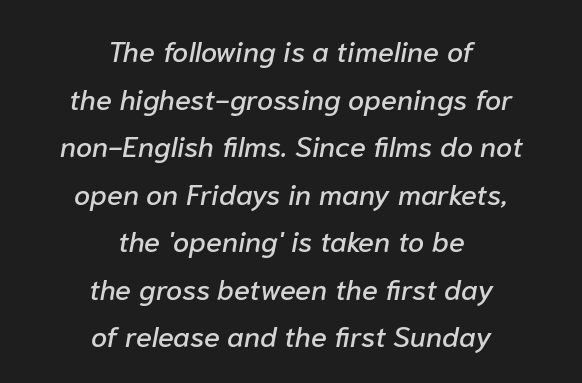
Q: Is the text italic (slanted)? A: Yes, it leans right by about 10 degrees.
Q: Is the text underlined? A: No.
Q: How is the paragraph aligned? A: Centered.
Q: Is the spacing between letters normal or unusually wide? A: Normal.
Q: Is the spacing between lines tight, normal or loose? A: Normal.
Q: Width (condensed, normal, or wide)? A: Normal.
Q: Stroke contrast? A: Low.
Q: x-height? A: Medium.
Q: Monospaced? A: No.
